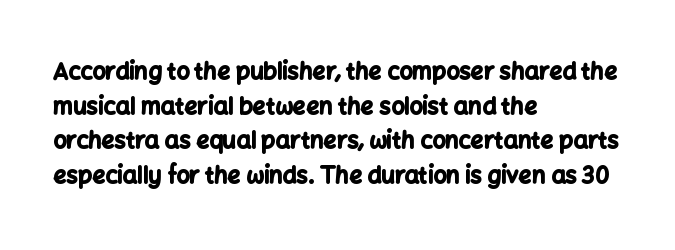
Every stem runs plumb, perpendicular to the baseline. The typesetting leans heavy: a genuine bold. Anything drawn beneath the words? Only blank space. The paragraph shown leans on its left margin. In terms of letterspacing, this is plain default setting. The space between consecutive lines is moderate.
